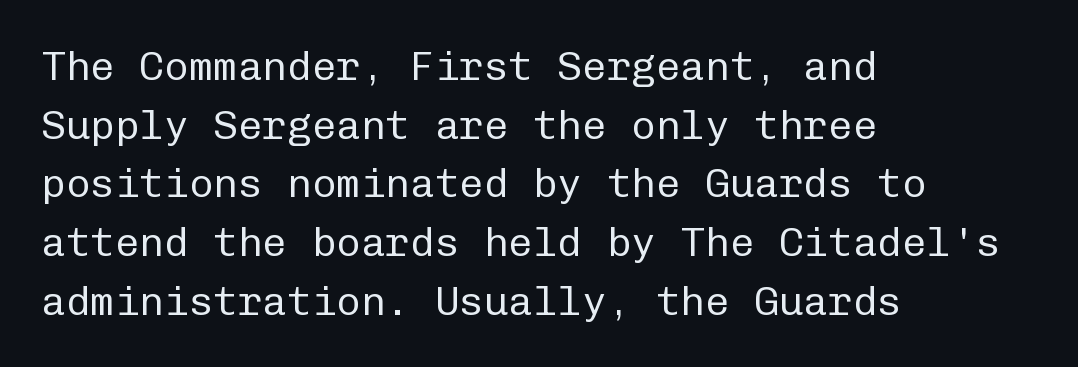
The image shows 41 px regular-weight sans-serif type, upright, monospaced; set left-aligned, normal line spacing (1.43x), normal letter spacing, not underlined; low stroke contrast and a medium x-height.
